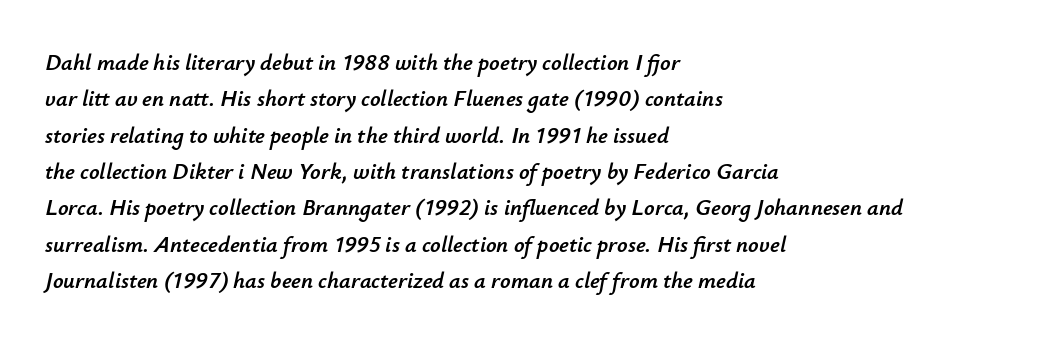
The image shows 23 px text type, italic (leaning right); set left-aligned, normal line spacing (1.58x), normal letter spacing, not underlined.
